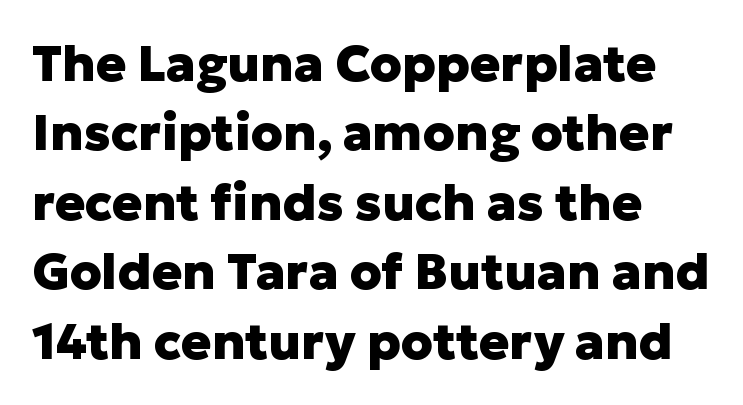
The image shows 50 px heavy sans-serif type, upright; set left-aligned, normal line spacing (1.39x), normal letter spacing, not underlined; low stroke contrast and a medium x-height.
